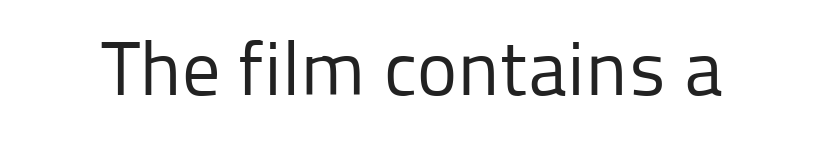
Q: Is the text bold? A: No.
Q: Is the text italic (slanted)? A: No, it is upright.
Q: Is the typeface a serif or a sans-serif typeface? A: Sans-serif.
Q: Is the text underlined? A: No.
Q: Is the spacing between letters normal or unusually wide? A: Normal.
Q: Width (condensed, normal, or wide)? A: Normal.
Q: Stroke contrast? A: Low.
Q: x-height? A: Medium.
Q: Monospaced? A: No.
